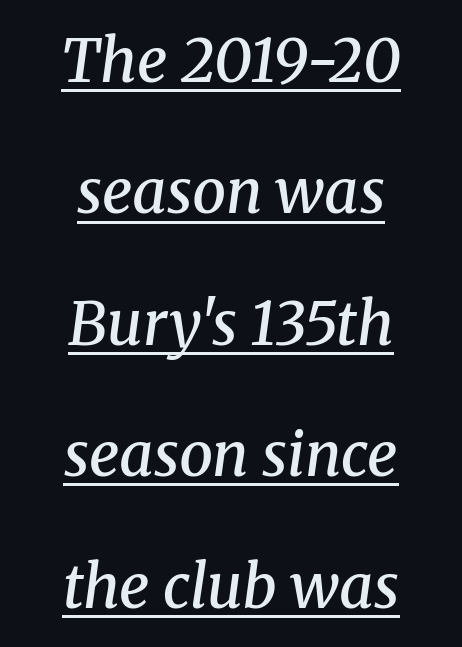
Varying glyph widths throughout — classic text-font behaviour. Baseline-to-baseline distance is far greater than the letter height. Neither beginnings nor endings align; midpoints do. Observe the lean: these are italic letterforms. These lines keep a tight, regular rhythm from letter to letter. The passage shown is typeset with a serif family.
